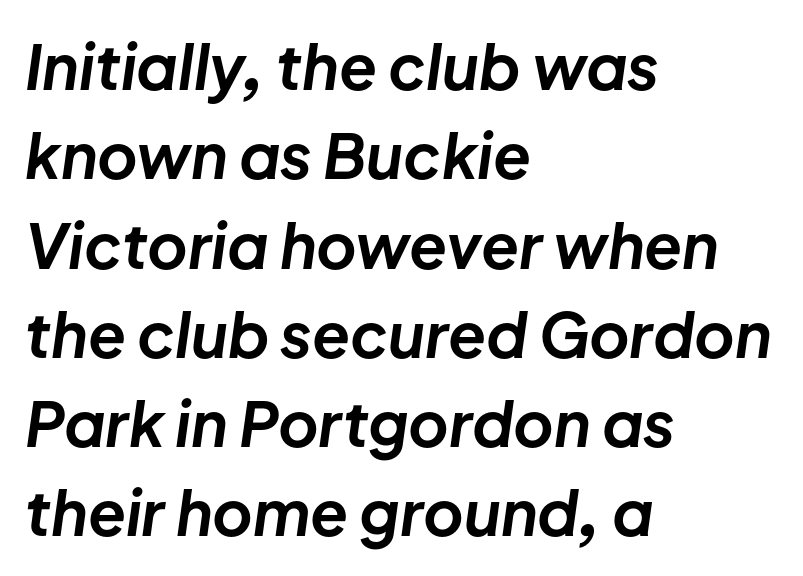
{"italic": "yes", "lean": "right", "slant_degrees": 8, "bold": "yes", "weight": "bold", "width": "normal", "stroke_contrast": "low", "x_height": "medium", "monospaced": "no", "underline": "no", "align": "left", "line_spacing": "normal", "line_spacing_ratio": 1.44, "letter_spacing": "normal", "letter_spacing_em": 0.0, "glyph_px": 62}
